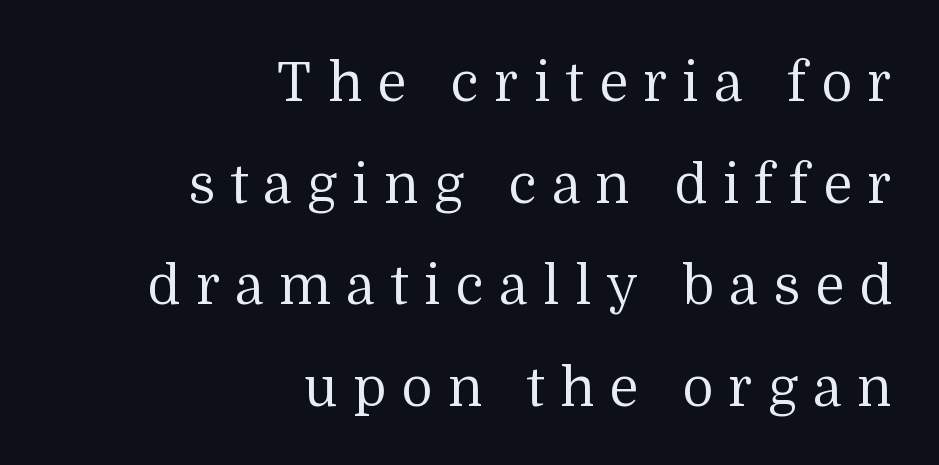
Each stroke keeps to a modest, everyday thickness or less. Leftover space on each line is placed entirely before the opening word. The letters stand upright; this is a roman face. Decoration check: the copy has no underline. Do the characters align in a grid? No, the font is proportional.
